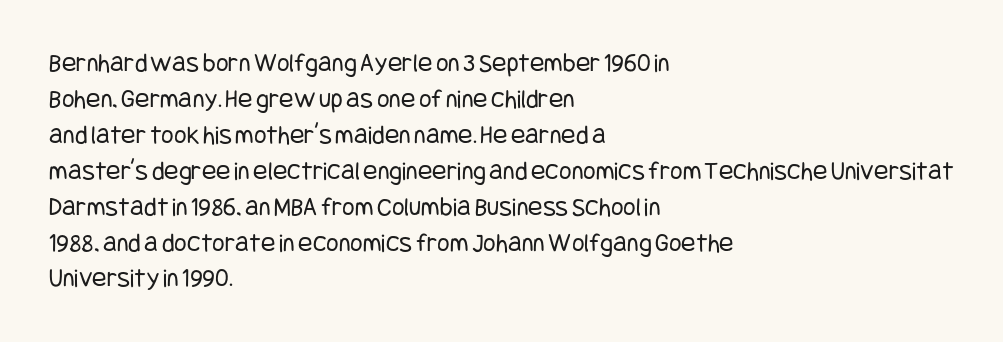
A clean baseline with only descenders dipping below it. The letters stand upright; this is a roman face. The letterforms sit shoulder to shoulder at normal distance. The compositor pushed each line to the left boundary.
